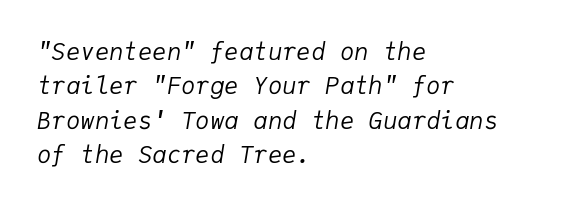
Quick note: italic. This block has exactly the height ordinary leading produces. A clean baseline with only descenders dipping below it. Weight: in the light-to-regular range. Here the glyphs are tracked normally, forming tight word shapes. Horizontally, the lines are justified to the leading edge only.
